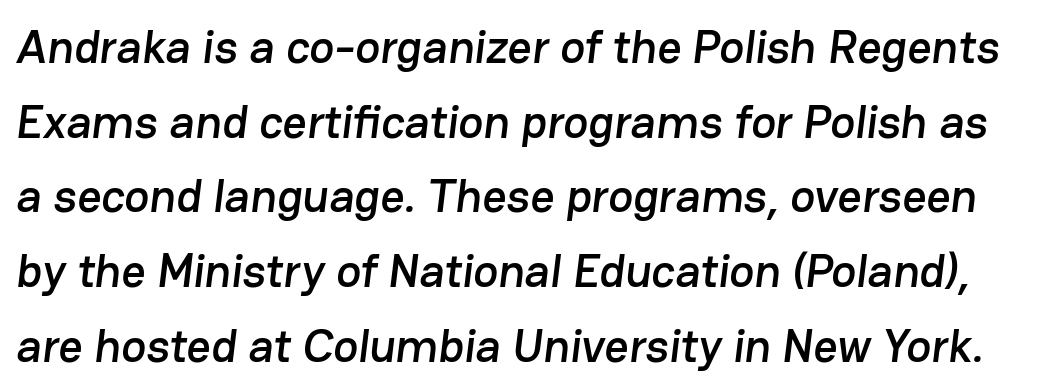
Q: Is the typeface a serif or a sans-serif typeface? A: Sans-serif.
Q: Is the text underlined? A: No.
Q: Is the spacing between letters normal or unusually wide? A: Normal.
Q: Is the spacing between lines tight, normal or loose? A: Normal.
Q: Width (condensed, normal, or wide)? A: Normal.
Q: Stroke contrast? A: Low.
Q: x-height? A: Medium.
Q: Monospaced? A: No.
